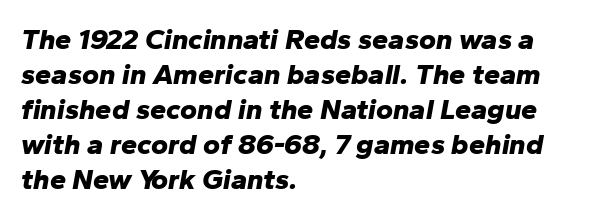
{"italic": "yes", "lean": "right", "slant_degrees": 10, "bold": "yes", "weight": "bold", "width": "normal", "stroke_contrast": "low", "x_height": "medium", "monospaced": "no", "underline": "no", "align": "left", "line_spacing_ratio": 1.21, "letter_spacing": "normal", "letter_spacing_em": 0.0, "glyph_px": 29}
